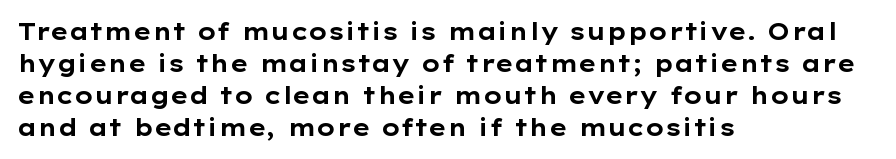
The image shows 23 px bold type, upright; set left-aligned, normal line spacing (1.39x), normal letter spacing, not underlined.
